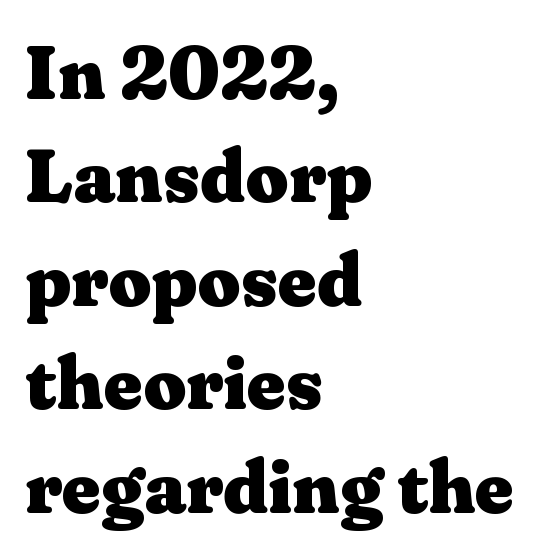
{"serif": "yes", "italic": "no", "bold": "yes", "weight": "heavy", "width": "wide", "stroke_contrast": "medium", "x_height": "medium", "monospaced": "no", "underline": "no", "align": "left", "line_spacing": "normal", "line_spacing_ratio": 1.38, "letter_spacing": "normal", "letter_spacing_em": 0.0, "glyph_px": 75}
